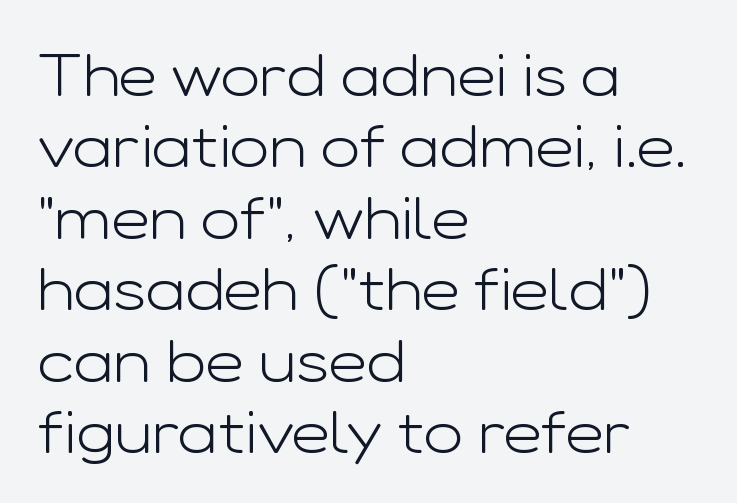
{"serif": "no", "italic": "no", "bold": "no", "weight": "light", "width": "wide", "stroke_contrast": "low", "x_height": "medium", "monospaced": "no", "underline": "no", "align": "left", "line_spacing_ratio": 1.21, "letter_spacing": "normal", "letter_spacing_em": 0.0, "glyph_px": 59}
